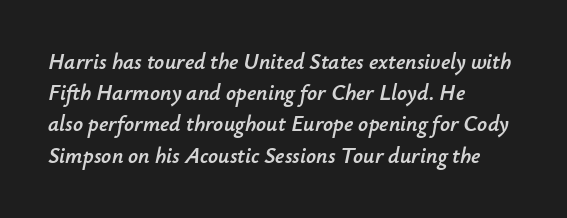
Left-aligned paragraph, ragged on the right. Nobody touched the tracking dial on this one. Each new line begins a customary step beneath the previous one. The passage shown leans; its letterforms are oblique. Descender tails drop into unmarked territory.
